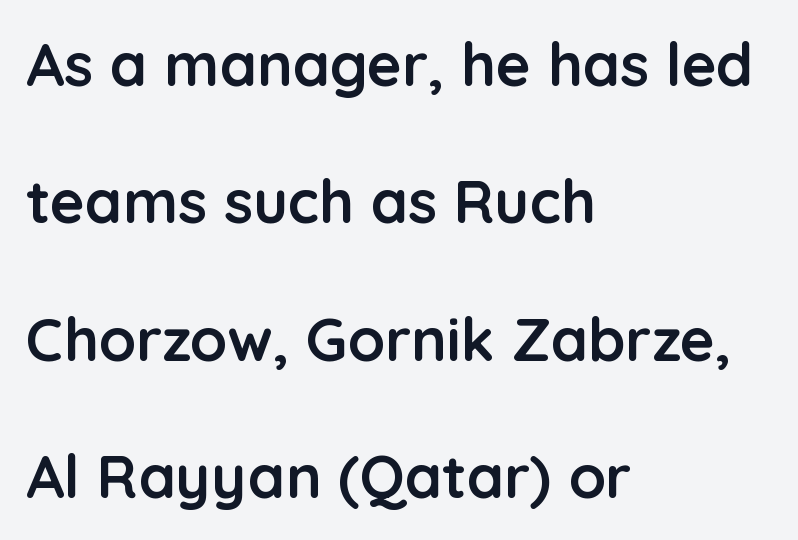
The image shows 60 px semibold sans-serif type, upright; set left-aligned, loose line spacing (2.29x), normal letter spacing, not underlined; low stroke contrast and a medium x-height.
